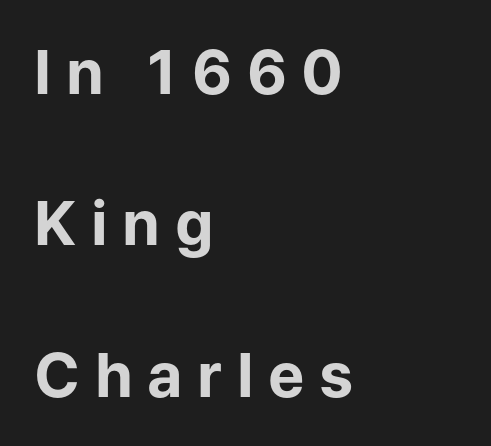
Every row of glyphs begins at an identical x-position on the left. Honestly, the letter spacing is so wide it's the main thing you notice. You can tell it's not italic because the verticals are truly vertical. Clear beneath every line of the passage.
